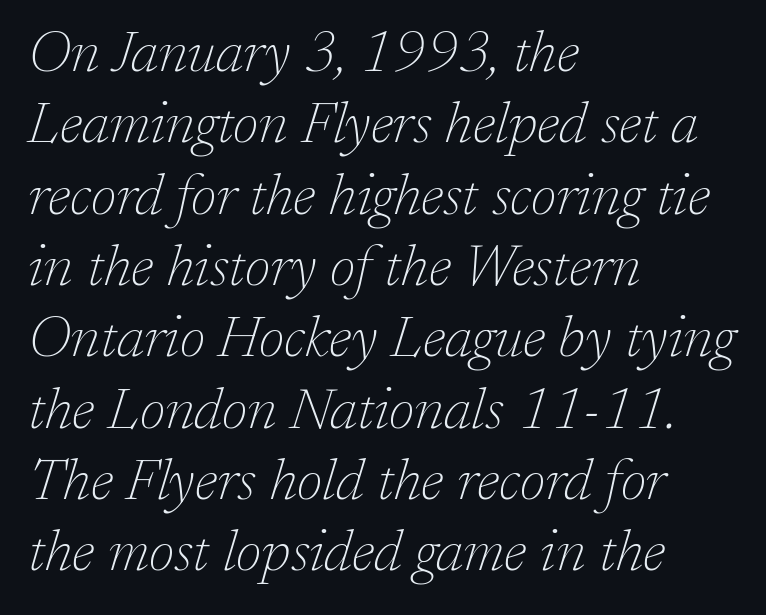
Q: Is the text bold? A: No.
Q: Is the text italic (slanted)? A: Yes, it leans right by about 17 degrees.
Q: Is the typeface a serif or a sans-serif typeface? A: Serif.
Q: Is the text underlined? A: No.
Q: How is the paragraph aligned? A: Left-aligned.
Q: Is the spacing between letters normal or unusually wide? A: Normal.
Q: Width (condensed, normal, or wide)? A: Normal.
Q: Stroke contrast? A: Low.
Q: x-height? A: Medium.
Q: Monospaced? A: No.
